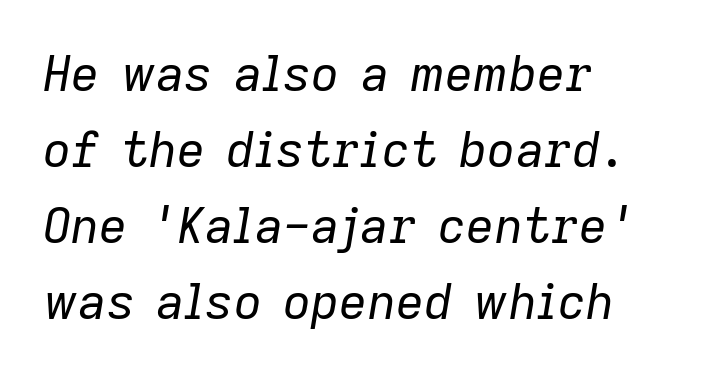
{"italic": "yes", "lean": "right", "slant_degrees": 9, "bold": "no", "weight": "regular", "width": "normal", "stroke_contrast": "low", "x_height": "medium", "monospaced": "no", "underline": "no", "align": "left", "line_spacing": "normal", "line_spacing_ratio": 1.55, "letter_spacing": "normal", "letter_spacing_em": 0.0, "glyph_px": 49}
